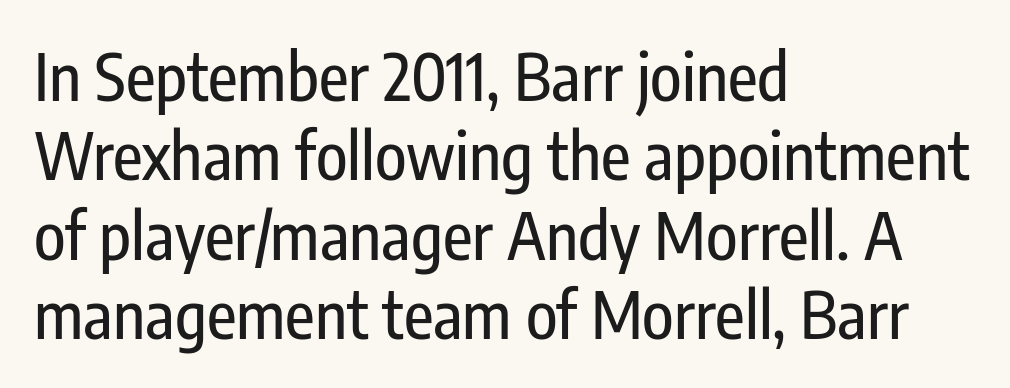
{"serif": "no", "italic": "no", "width": "condensed", "stroke_contrast": "low", "x_height": "medium", "monospaced": "no", "underline": "no", "align": "left", "line_spacing_ratio": 1.22, "letter_spacing": "normal", "letter_spacing_em": 0.0, "glyph_px": 65}
